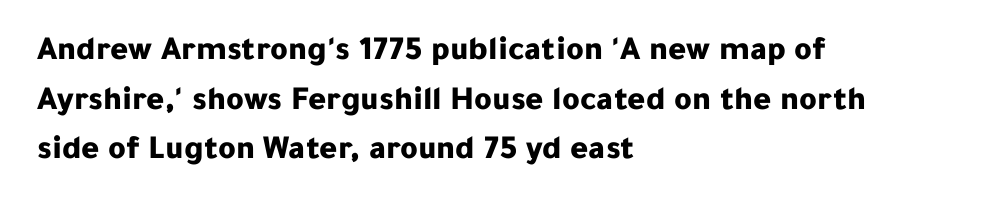
Notice how thick the strokes are: this is what a full bold looks like. Is this a fixed-width face? No — the glyphs have proportional, varying widths. Glyph-to-glyph distance matches everyday printed text. Examine the stroke ends and you'll find no serifs.
